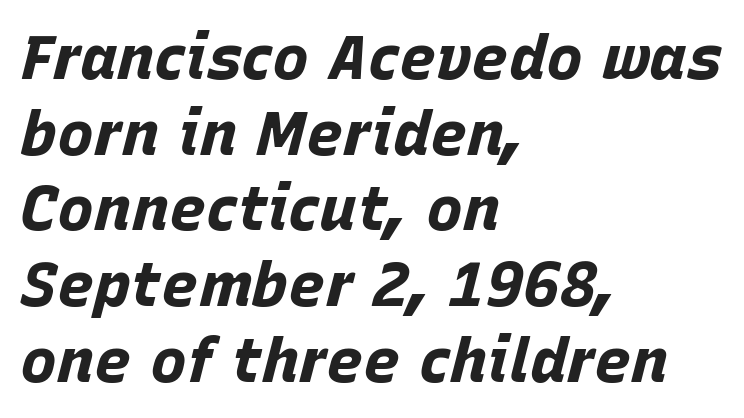
The image shows 62 px bold type, italic (leaning right); set left-aligned, line spacing 1.22x, normal letter spacing, not underlined; low stroke contrast and a large x-height.
